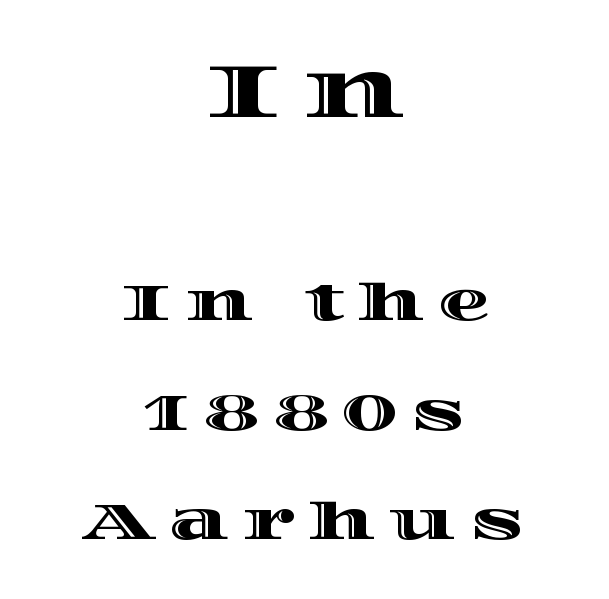
Which chunk is bigger? The first one — the top block dwarfs the bottom. This is roman type, the default non-slanted kind. These lines are rendered in a variable-pitch font. Compared with typical body copy, the letter spacing here is much looser. The gap between lines stays unmarked. Leading is clearly above the norm, producing a sparse column.
